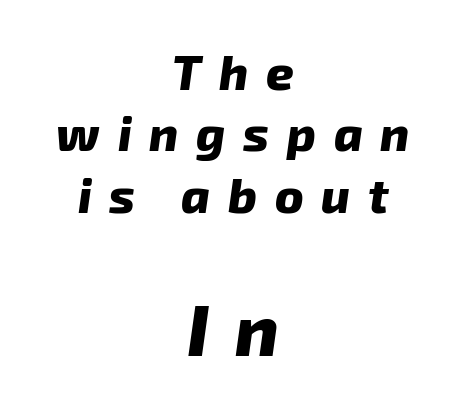
Is this a fixed-width face? No — the glyphs have proportional, varying widths. The leading is moderate, giving the passage an even texture. Short note: letters widely spaced. Is the lower block the larger one? Yes — the lower block carries the bigger type. Notice how the stems are inclined rather than vertical — that's the hallmark of italics. The typesetter chose a symmetrical, centered arrangement here.
